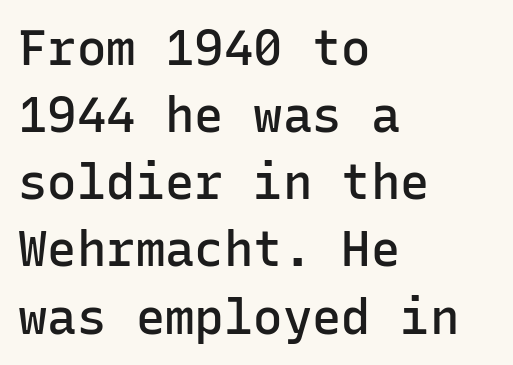
The image shows 49 px semibold sans-serif type, upright, monospaced; set left-aligned, normal line spacing (1.37x), normal letter spacing, not underlined; low stroke contrast and a medium x-height.
